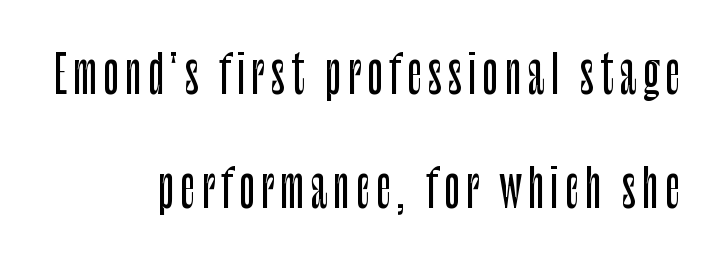
The image shows 52 px condensed sans-serif type, upright; set right-aligned, loose line spacing (2.2x), not underlined; low stroke contrast and a large x-height.
